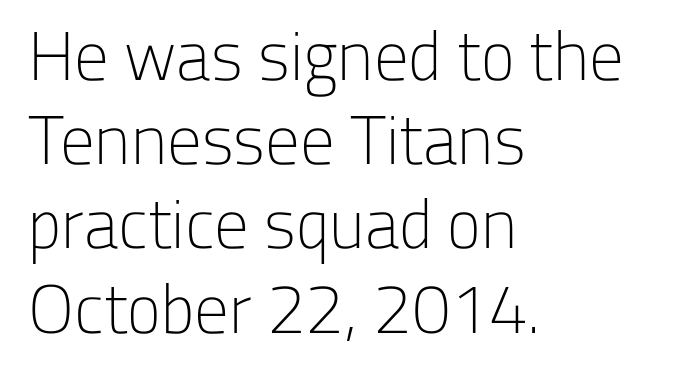
The image shows 69 px light sans-serif type, upright; set left-aligned, line spacing 1.22x, normal letter spacing, not underlined; low stroke contrast and a medium x-height.
